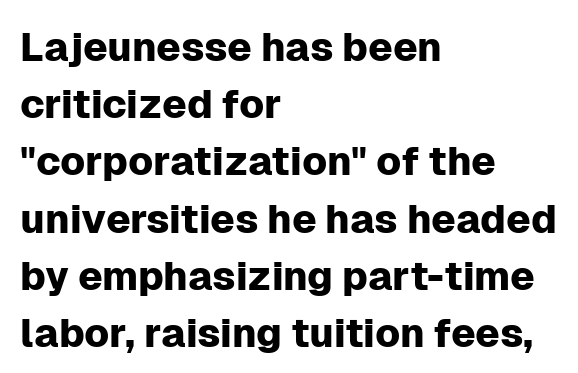
The image shows 40 px sans-serif type, upright; set left-aligned, normal line spacing (1.43x), normal letter spacing, not underlined; low stroke contrast and a medium x-height.
